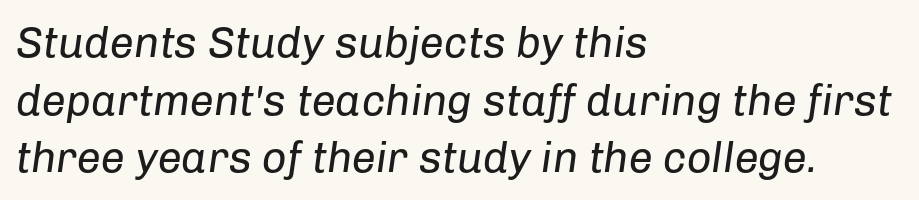
Q: Is the text bold? A: No.
Q: Is the text italic (slanted)? A: Yes, it leans right by about 8 degrees.
Q: Is the text underlined? A: No.
Q: How is the paragraph aligned? A: Left-aligned.
Q: Is the spacing between letters normal or unusually wide? A: Normal.
Q: Is the spacing between lines tight, normal or loose? A: Normal.
Q: Width (condensed, normal, or wide)? A: Normal.
Q: Stroke contrast? A: Low.
Q: x-height? A: Medium.
Q: Monospaced? A: No.
